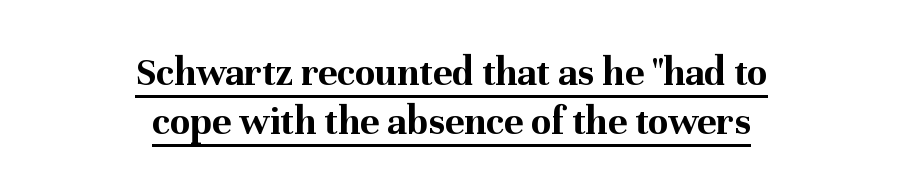
{"serif": "yes", "italic": "no", "bold": "yes", "weight": "bold", "width": "normal", "stroke_contrast": "medium", "x_height": "medium", "monospaced": "no", "underline": "yes", "align": "center", "line_spacing_ratio": 1.19, "letter_spacing": "normal", "letter_spacing_em": 0.0, "glyph_px": 41}
